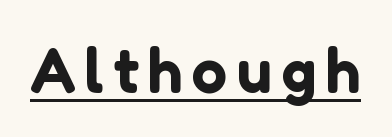
The image shows 63 px sans-serif type, upright; set underlined; low stroke contrast and a medium x-height.
